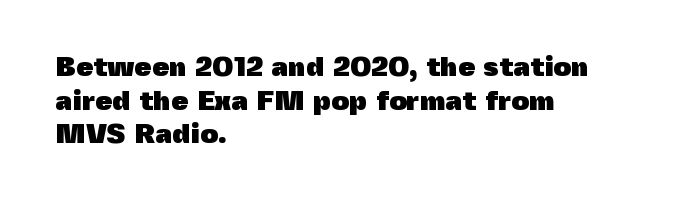
Note the varied advance widths — an 'i' is clearly narrower than an 'm'. A clean baseline with only descenders dipping below it. Ordinary non-slanted type is in use. Line starts are locked; line ends wander.
